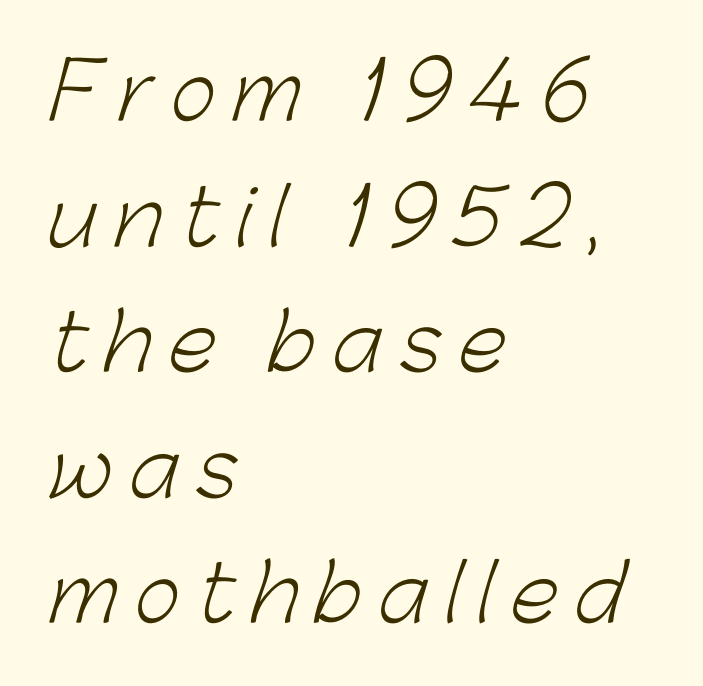
Q: Is the text bold? A: No.
Q: Is the typeface a serif or a sans-serif typeface? A: Sans-serif.
Q: Is the text underlined? A: No.
Q: How is the paragraph aligned? A: Left-aligned.
Q: Is the spacing between letters normal or unusually wide? A: Unusually wide.
Q: Is the spacing between lines tight, normal or loose? A: Normal.
Q: Width (condensed, normal, or wide)? A: Normal.
Q: Stroke contrast? A: Low.
Q: x-height? A: Medium.
Q: Monospaced? A: No.
